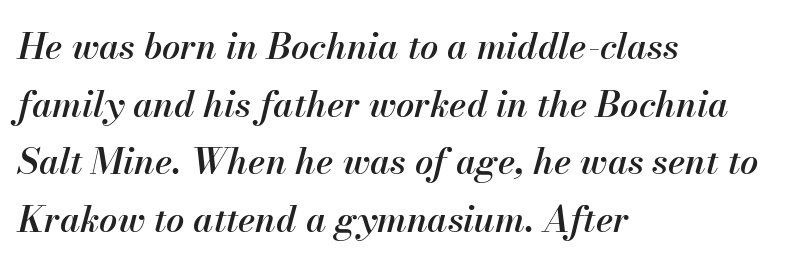
Q: Is the text bold? A: Semi-bold.
Q: Is the text italic (slanted)? A: Yes, it leans right by about 13 degrees.
Q: Is the text underlined? A: No.
Q: How is the paragraph aligned? A: Left-aligned.
Q: Is the spacing between letters normal or unusually wide? A: Normal.
Q: Is the spacing between lines tight, normal or loose? A: Normal.
Q: Width (condensed, normal, or wide)? A: Normal.
Q: Stroke contrast? A: Medium.
Q: x-height? A: Small.
Q: Monospaced? A: No.
